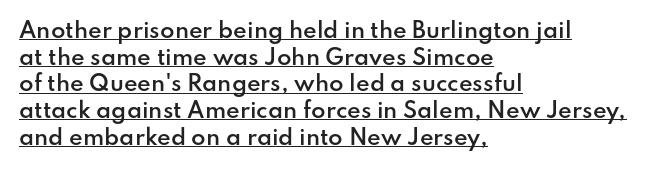
Q: Is the text bold? A: Semi-bold.
Q: Is the text italic (slanted)? A: No, it is upright.
Q: Is the text underlined? A: Yes.
Q: How is the paragraph aligned? A: Left-aligned.
Q: Is the spacing between letters normal or unusually wide? A: Normal.
Q: Is the spacing between lines tight, normal or loose? A: Normal.
